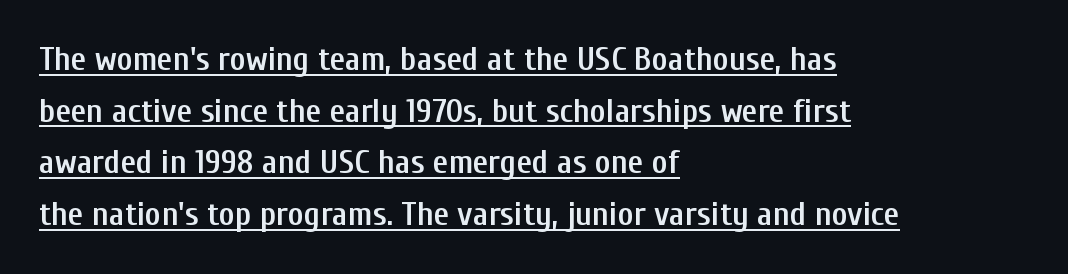
Q: Is the text bold? A: Semi-bold.
Q: Is the text italic (slanted)? A: No, it is upright.
Q: Is the typeface a serif or a sans-serif typeface? A: Sans-serif.
Q: Is the text underlined? A: Yes.
Q: How is the paragraph aligned? A: Left-aligned.
Q: Is the spacing between letters normal or unusually wide? A: Normal.
Q: Is the spacing between lines tight, normal or loose? A: Normal.
Q: Width (condensed, normal, or wide)? A: Condensed.
Q: Stroke contrast? A: Low.
Q: x-height? A: Medium.
Q: Monospaced? A: No.
